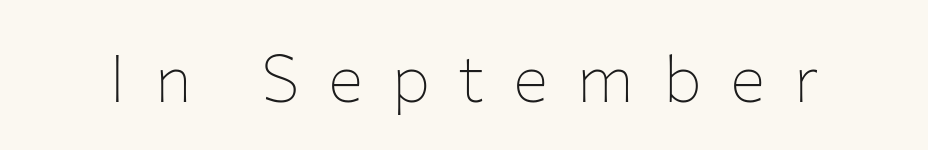
Q: Is the text bold? A: No.
Q: Is the text italic (slanted)? A: No, it is upright.
Q: Is the typeface a serif or a sans-serif typeface? A: Sans-serif.
Q: Is the text underlined? A: No.
Q: Is the spacing between letters normal or unusually wide? A: Unusually wide.
Q: Width (condensed, normal, or wide)? A: Normal.
Q: Stroke contrast? A: Low.
Q: x-height? A: Medium.
Q: Monospaced? A: No.
